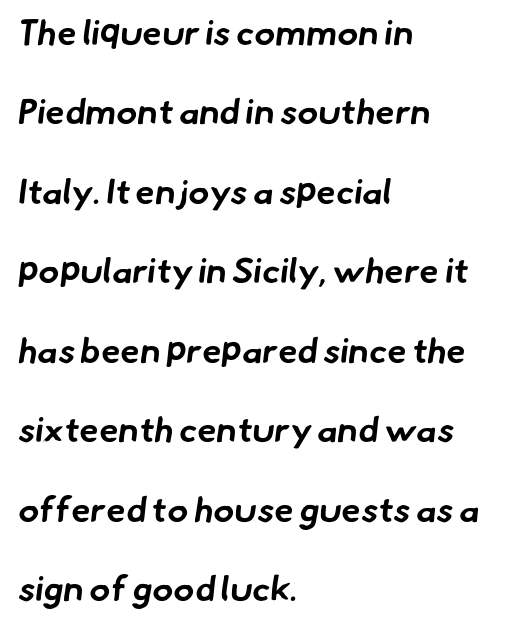
The image shows 35 px bold sans-serif type; set left-aligned, loose line spacing (2.27x), normal letter spacing, not underlined; low stroke contrast and a small x-height.
